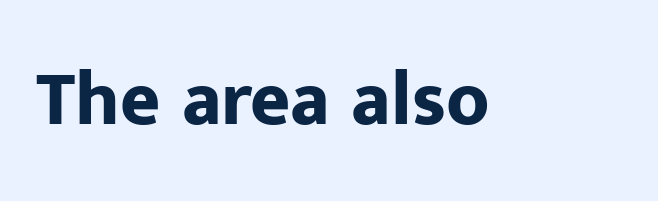
{"serif": "no", "italic": "no", "bold": "yes", "weight": "bold", "width": "normal", "stroke_contrast": "low", "x_height": "medium", "monospaced": "no", "underline": "no", "letter_spacing": "normal", "letter_spacing_em": 0.0, "glyph_px": 77}
